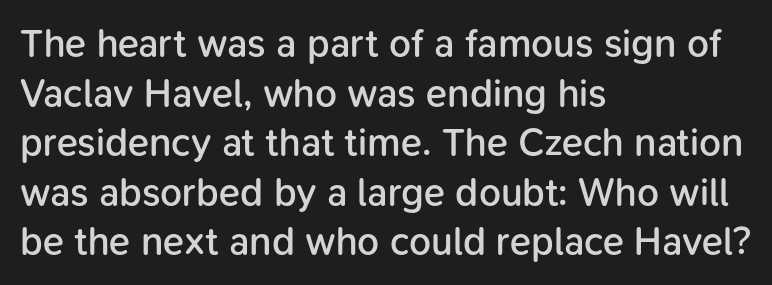
{"serif": "no", "italic": "no", "bold": "semi", "weight": "semibold", "width": "normal", "stroke_contrast": "low", "x_height": "medium", "monospaced": "no", "underline": "no", "align": "left", "line_spacing": "normal", "line_spacing_ratio": 1.27, "letter_spacing": "normal", "letter_spacing_em": 0.0, "glyph_px": 39}
